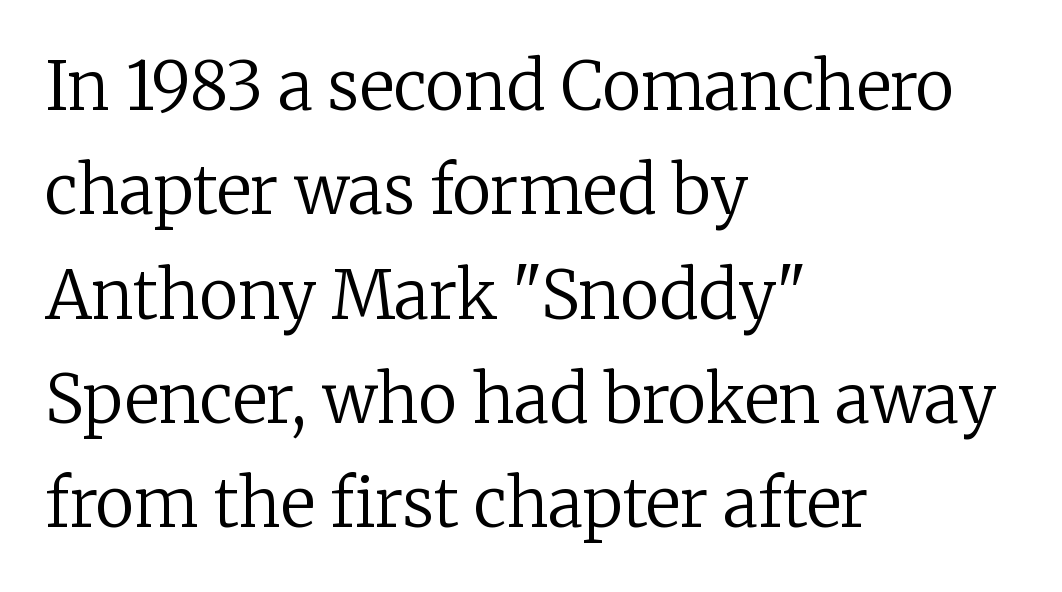
The image shows 66 px regular-weight serif type, upright; set left-aligned, normal line spacing (1.58x), normal letter spacing, not underlined; low stroke contrast and a medium x-height.
